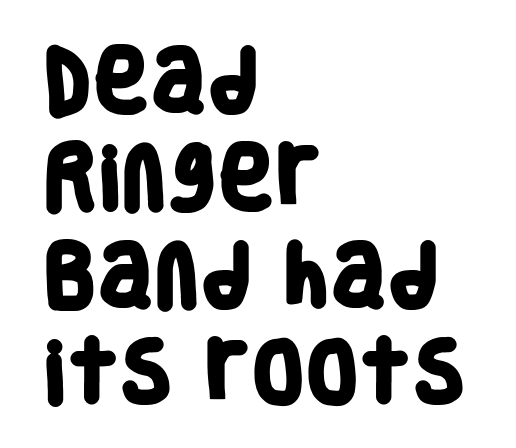
{"serif": "no", "bold": "yes", "weight": "heavy", "width": "condensed", "stroke_contrast": "low", "x_height": "large", "monospaced": "no", "underline": "no", "align": "left", "line_spacing": "normal", "line_spacing_ratio": 1.41, "letter_spacing": "normal", "letter_spacing_em": 0.0, "glyph_px": 69}
